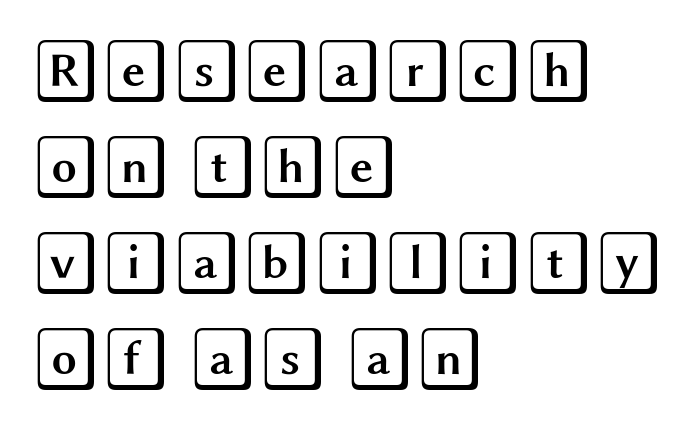
Q: Is the text italic (slanted)? A: No, it is upright.
Q: Is the text underlined? A: No.
Q: How is the paragraph aligned? A: Left-aligned.
Q: Is the spacing between letters normal or unusually wide? A: Normal.
Q: Is the spacing between lines tight, normal or loose? A: Normal.
Q: Width (condensed, normal, or wide)? A: Wide.
Q: x-height? A: Large.
